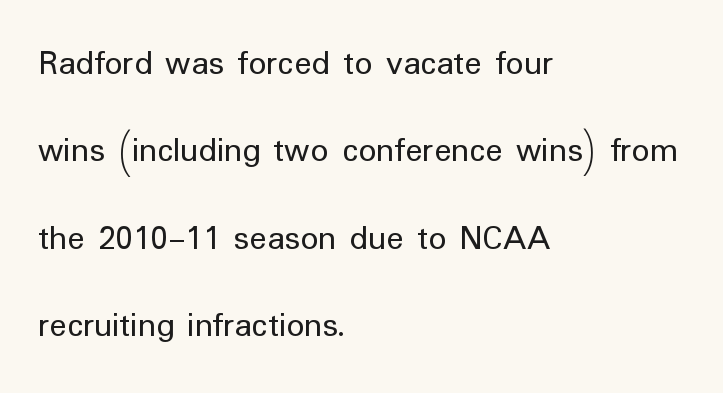
Q: Is the text bold? A: No.
Q: Is the text italic (slanted)? A: No, it is upright.
Q: Is the typeface a serif or a sans-serif typeface? A: Sans-serif.
Q: Is the text underlined? A: No.
Q: How is the paragraph aligned? A: Left-aligned.
Q: Is the spacing between letters normal or unusually wide? A: Normal.
Q: Is the spacing between lines tight, normal or loose? A: Loose.
Q: Width (condensed, normal, or wide)? A: Normal.
Q: Stroke contrast? A: Low.
Q: x-height? A: Medium.
Q: Monospaced? A: No.
